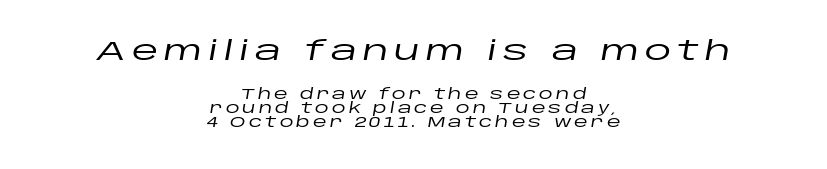
Q: Is the text italic (slanted)? A: Yes, it leans right by about 10 degrees.
Q: Is the text underlined? A: No.
Q: How is the paragraph aligned? A: Centered.
Q: Is the spacing between letters normal or unusually wide? A: Unusually wide.
Q: Is the spacing between lines tight, normal or loose? A: Tight.
Q: Which block of text is set in a larger size, the first (top) or the second (bottom)? A: The first (top) one.
